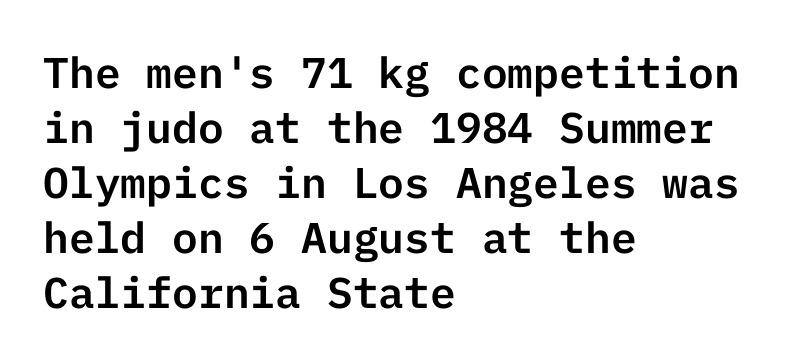
Q: Is the text italic (slanted)? A: No, it is upright.
Q: Is the typeface a serif or a sans-serif typeface? A: Sans-serif.
Q: Is the text underlined? A: No.
Q: How is the paragraph aligned? A: Left-aligned.
Q: Is the spacing between letters normal or unusually wide? A: Normal.
Q: Is the spacing between lines tight, normal or loose? A: Normal.
Q: Width (condensed, normal, or wide)? A: Normal.
Q: Stroke contrast? A: Low.
Q: x-height? A: Medium.
